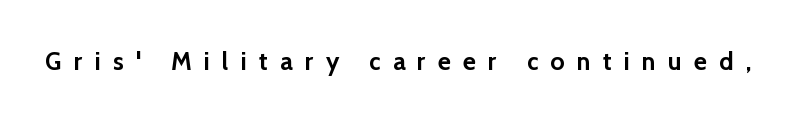
Every letter is thick-stroked: bold, no question. The tracking reads as deliberately expanded to a designer's eye. Underlining? Definitely not there. Italic: no, the glyphs are upright roman.
